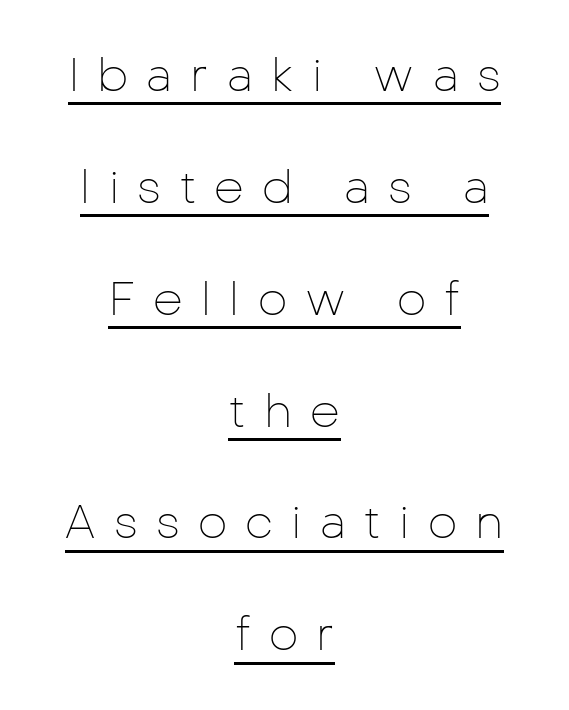
Q: Is the text bold? A: No.
Q: Is the text italic (slanted)? A: No, it is upright.
Q: Is the typeface a serif or a sans-serif typeface? A: Sans-serif.
Q: Is the text underlined? A: Yes.
Q: How is the paragraph aligned? A: Centered.
Q: Is the spacing between letters normal or unusually wide? A: Unusually wide.
Q: Is the spacing between lines tight, normal or loose? A: Loose.
Q: Width (condensed, normal, or wide)? A: Normal.
Q: Stroke contrast? A: Low.
Q: x-height? A: Medium.
Q: Monospaced? A: No.
